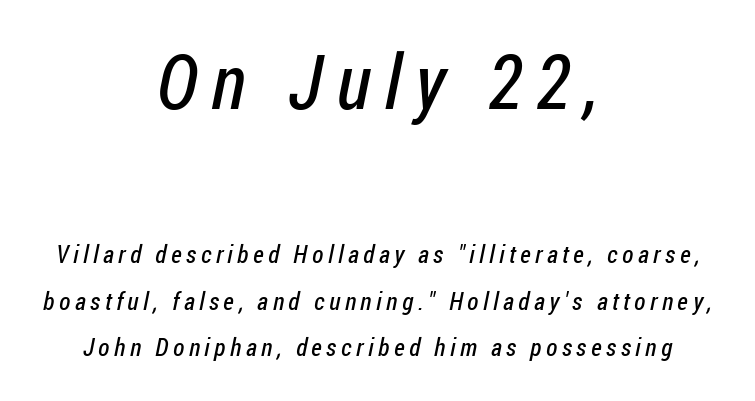
The image shows 76 px regular-weight, condensed sans-serif type; set centered, line spacing 1.85x, not underlined; the first (top) block is 3.04x larger; low stroke contrast and a medium x-height.
